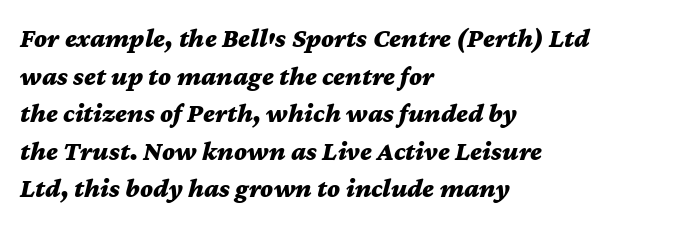
Q: Is the text bold? A: Yes.
Q: Is the text italic (slanted)? A: Yes, it leans right by about 12 degrees.
Q: Is the text underlined? A: No.
Q: How is the paragraph aligned? A: Left-aligned.
Q: Is the spacing between letters normal or unusually wide? A: Normal.
Q: Is the spacing between lines tight, normal or loose? A: Normal.
